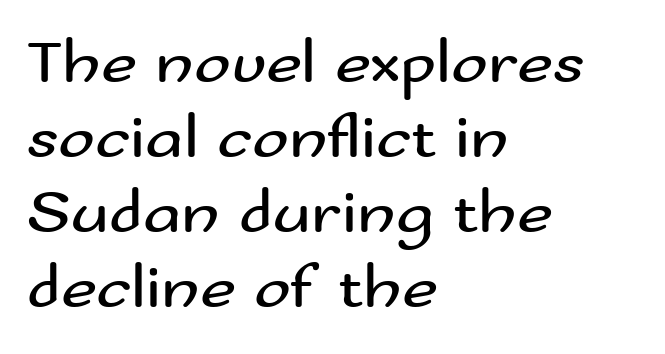
The image shows 62 px regular-weight, wide sans-serif type, upright; set left-aligned, line spacing 1.21x, normal letter spacing, not underlined; medium stroke contrast and a small x-height.
